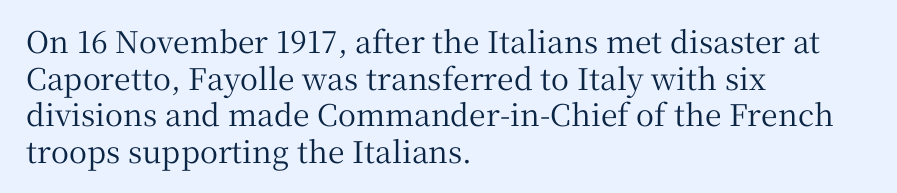
Q: Is the text italic (slanted)? A: No, it is upright.
Q: Is the typeface a serif or a sans-serif typeface? A: Serif.
Q: Is the text underlined? A: No.
Q: How is the paragraph aligned? A: Left-aligned.
Q: Is the spacing between letters normal or unusually wide? A: Normal.
Q: Width (condensed, normal, or wide)? A: Normal.
Q: Stroke contrast? A: Medium.
Q: x-height? A: Medium.
Q: Monospaced? A: No.
